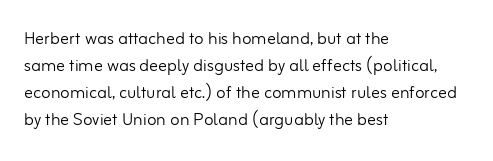
Beneath every word, the page is bare. The lettering holds an erect, upright posture throughout. Caption: face not bold, strokes unweighted. The gaps between neighbouring characters are ordinary and unremarkable.
